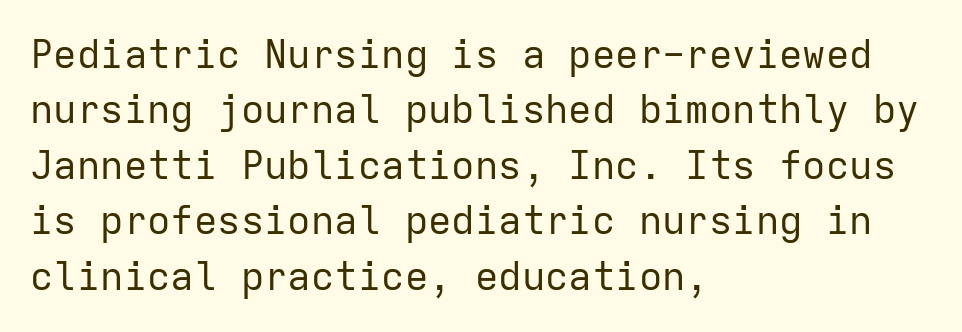
{"serif": "no", "italic": "no", "bold": "no", "weight": "regular", "width": "normal", "stroke_contrast": "low", "x_height": "medium", "monospaced": "yes", "underline": "no", "align": "left", "line_spacing": "normal", "line_spacing_ratio": 1.42, "letter_spacing": "normal", "letter_spacing_em": 0.0, "glyph_px": 39}
